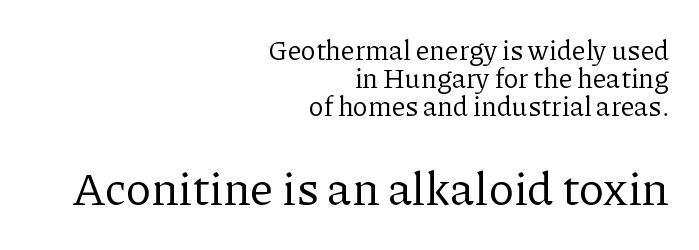
The letters stand straight up with perfectly vertical stems. The designer gave the closing block more size than the opening block. Short and long lines alike share a common ending point at right. Look at the bottom of the vertical strokes: they flare into serifs here. Compared with a typical body face, this is equally light or lighter still.
